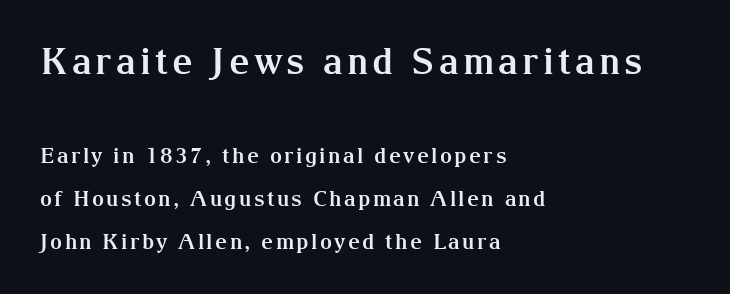
The image shows 36 px bold serif type, upright; set left-aligned, loose line spacing (2.05x), not underlined; the first (top) block is 1.71x larger; medium stroke contrast and a medium x-height.
